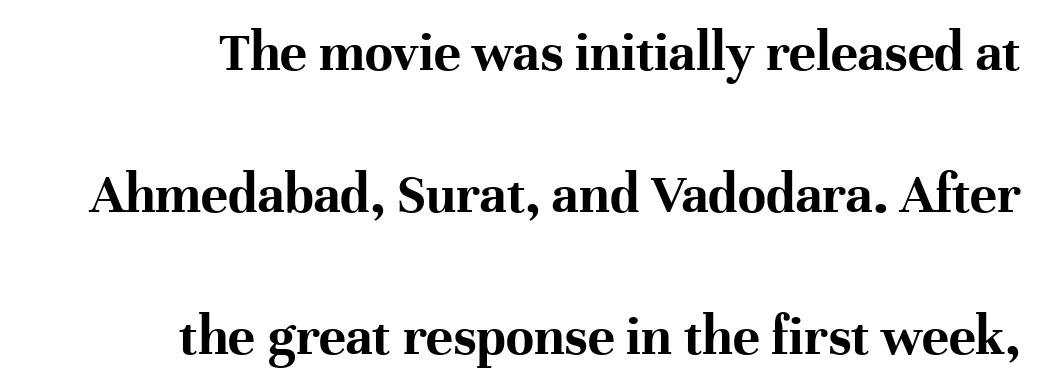
Q: Is the text bold? A: Yes.
Q: Is the text italic (slanted)? A: No, it is upright.
Q: Is the typeface a serif or a sans-serif typeface? A: Serif.
Q: Is the text underlined? A: No.
Q: How is the paragraph aligned? A: Right-aligned.
Q: Is the spacing between letters normal or unusually wide? A: Normal.
Q: Is the spacing between lines tight, normal or loose? A: Loose.
Q: Width (condensed, normal, or wide)? A: Normal.
Q: Stroke contrast? A: High.
Q: x-height? A: Medium.
Q: Monospaced? A: No.
